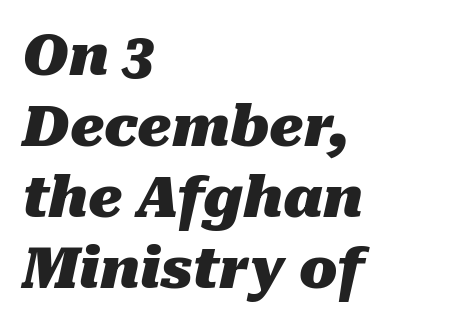
{"italic": "yes", "lean": "right", "slant_degrees": 10, "bold": "yes", "weight": "heavy", "width": "normal", "stroke_contrast": "medium", "x_height": "medium", "monospaced": "no", "underline": "no", "align": "left", "line_spacing": "normal", "line_spacing_ratio": 1.27, "letter_spacing": "normal", "letter_spacing_em": 0.0, "glyph_px": 56}
